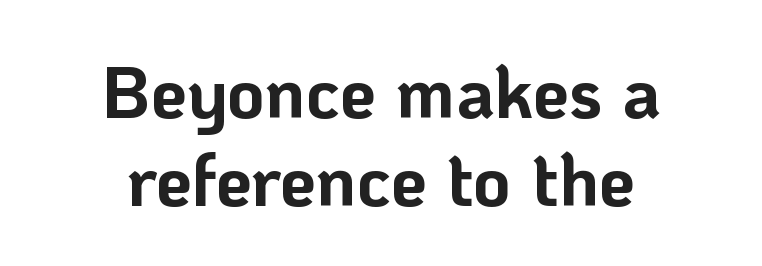
The image shows 73 px bold sans-serif type, upright; set centered, line spacing 1.2x, normal letter spacing, not underlined; low stroke contrast and a medium x-height.
